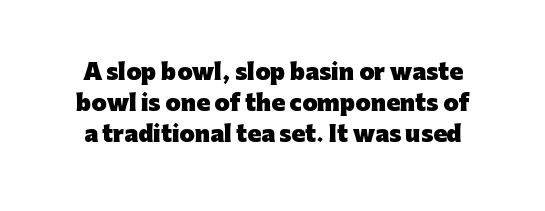
Quick note: not italic, upright. Interline gaps are of average width in this sample. The baseline area is clear. Compared with an ordinary text face, these strokes are far heavier — a full bold. Standard letterfit; no display-style spreading of the glyphs.
